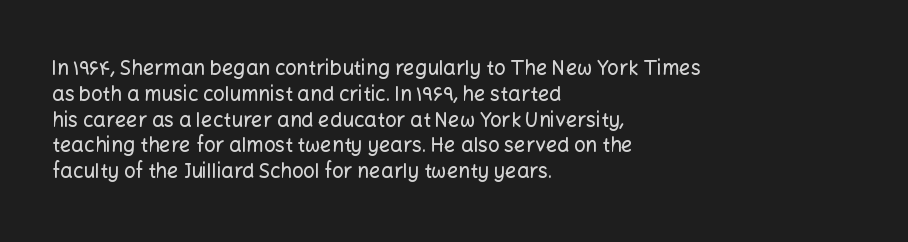
Q: Is the text italic (slanted)? A: No, it is upright.
Q: Is the text underlined? A: No.
Q: How is the paragraph aligned? A: Left-aligned.
Q: Is the spacing between letters normal or unusually wide? A: Normal.
Q: Is the spacing between lines tight, normal or loose? A: Normal.
